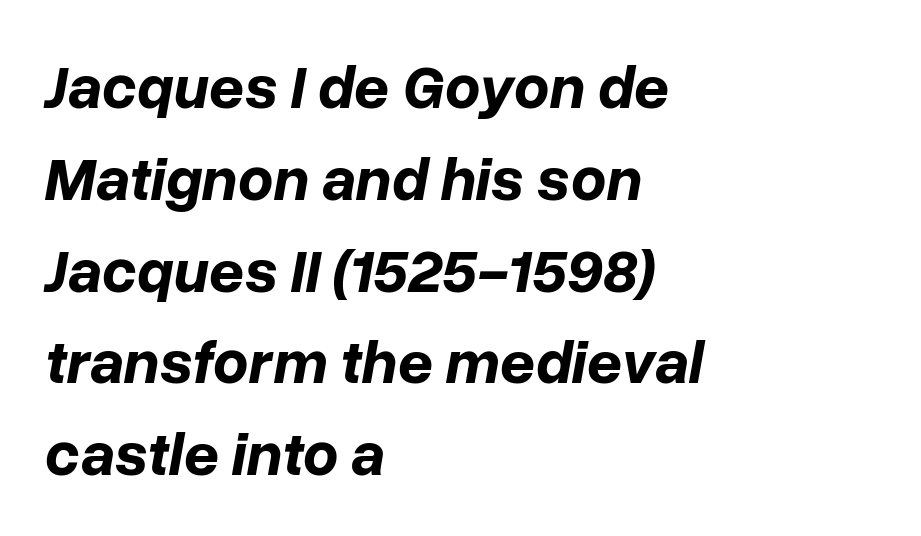
When letters slant like this, we call the style italic. The designer left line spacing at the default. Spacing verdict: proportional, widths tailored to each character. Spacing between characters is what you'd get straight out of the box. Anything drawn beneath the words? Only blank space. The typesetter chose a ragged-right arrangement here.
